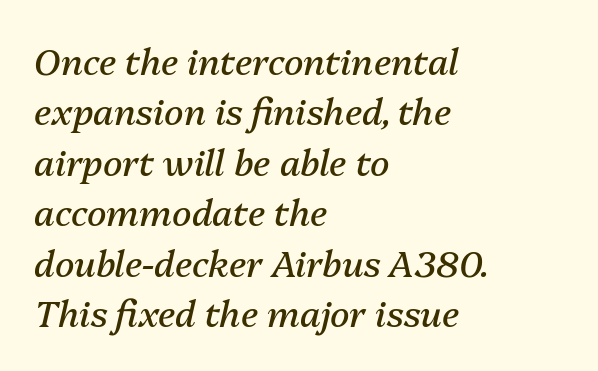
{"italic": "yes", "lean": "right", "slant_degrees": 13, "bold": "no", "weight": "regular", "width": "normal", "stroke_contrast": "medium", "x_height": "medium", "monospaced": "no", "underline": "no", "align": "left", "line_spacing": "normal", "line_spacing_ratio": 1.4, "letter_spacing": "normal", "letter_spacing_em": 0.0, "glyph_px": 36}
